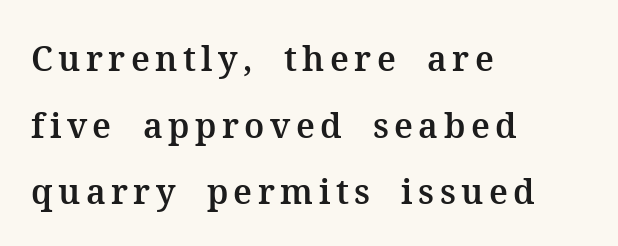
The image shows 34 px serif type, upright; set left-aligned, loose line spacing (1.96x), not underlined; medium stroke contrast and a medium x-height.
